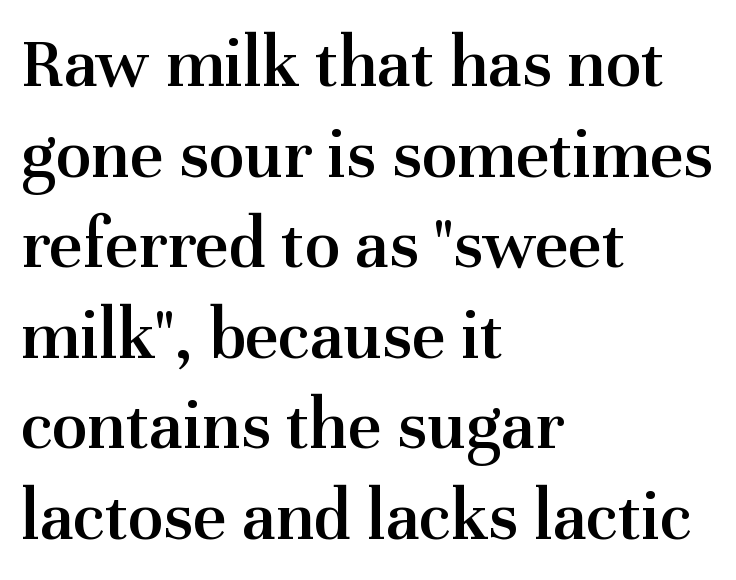
The font family rendered here belongs to the serif group. Here the glyphs are tracked normally, forming tight word shapes. Each row of text sits above clean, open space. Strokes here are thickened, but only to semibold level. Horizontally, the lines are justified to the leading edge only. Ascenders rise straight up at ninety degrees.
